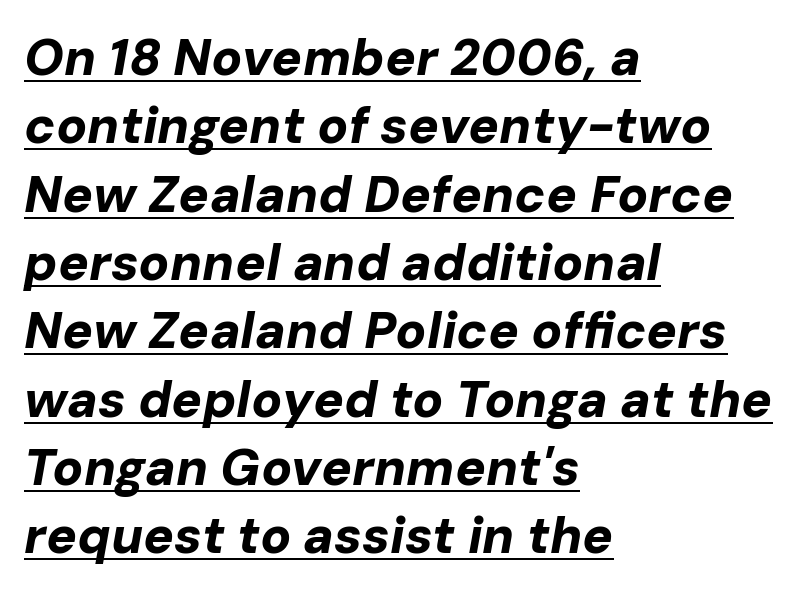
The image shows 51 px bold type, italic (leaning right); set left-aligned, normal line spacing (1.34x), normal letter spacing, underlined; low stroke contrast and a medium x-height.
